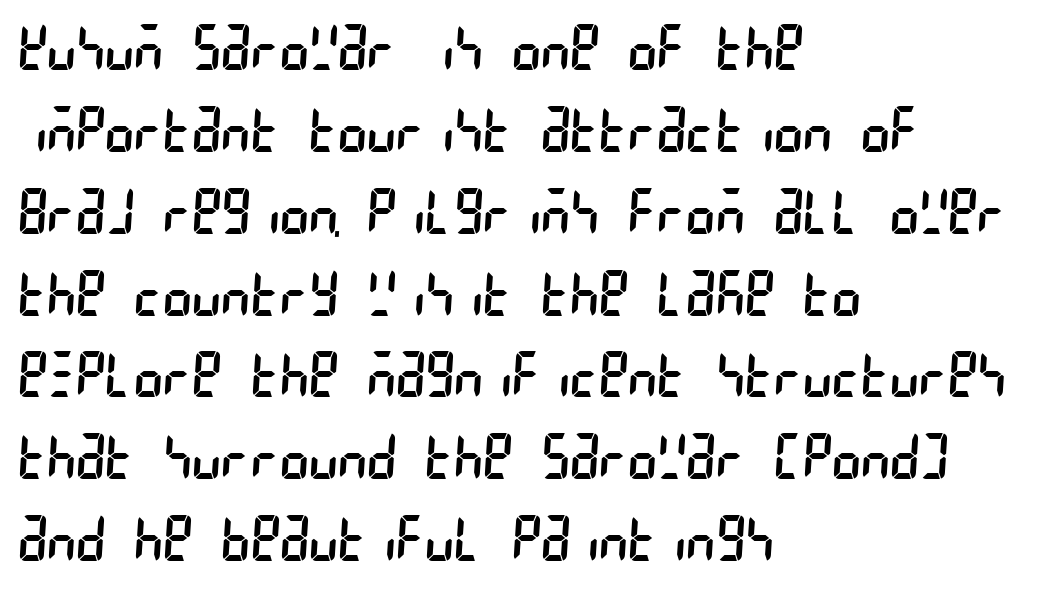
These lines stack with their left ends in a neat column. This is sans-serif lettering, the kind often seen on screens and signage. A typesetter would call this leading conventional body-copy spacing. Clear beneath every line of the passage.
